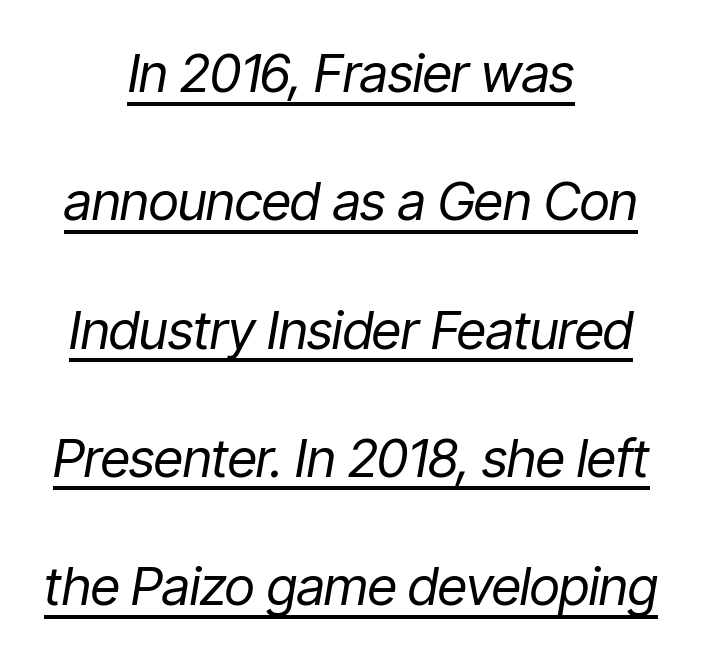
The image shows 53 px regular-weight, condensed type, italic (leaning right); set centered, loose line spacing (2.42x), normal letter spacing, underlined; low stroke contrast and a medium x-height.
